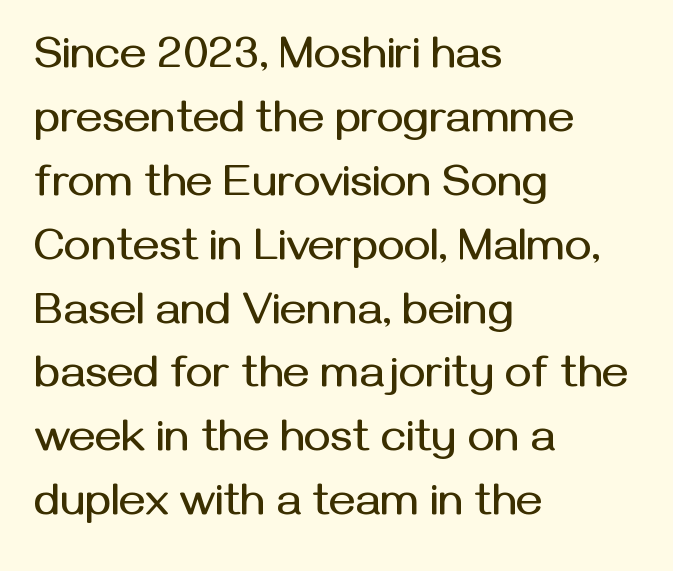
{"serif": "no", "italic": "no", "width": "normal", "stroke_contrast": "medium", "x_height": "medium", "monospaced": "no", "underline": "no", "align": "left", "line_spacing": "normal", "line_spacing_ratio": 1.42, "letter_spacing": "normal", "letter_spacing_em": 0.0, "glyph_px": 45}
